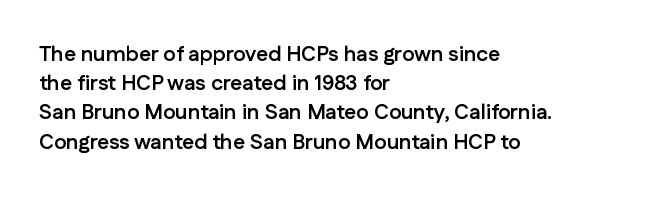
The image shows 21 px bold type, upright; set left-aligned, normal line spacing (1.39x), normal letter spacing, not underlined.
